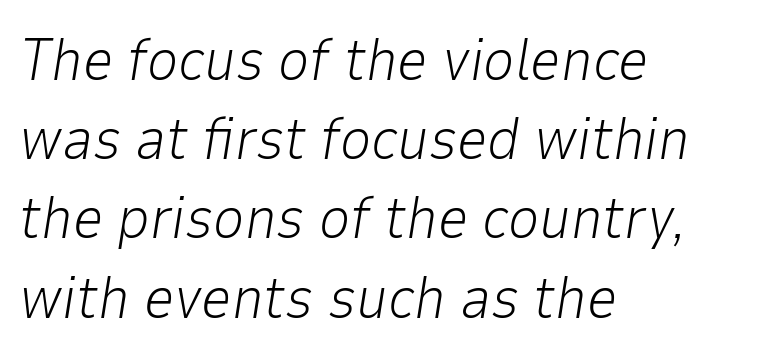
The string is rendered with underlining switched off. A typesetter would mark this as italic. Horizontal alignment here is leftward, the default for most running prose. The letters advance in unequal steps, a hallmark of proportional type.
